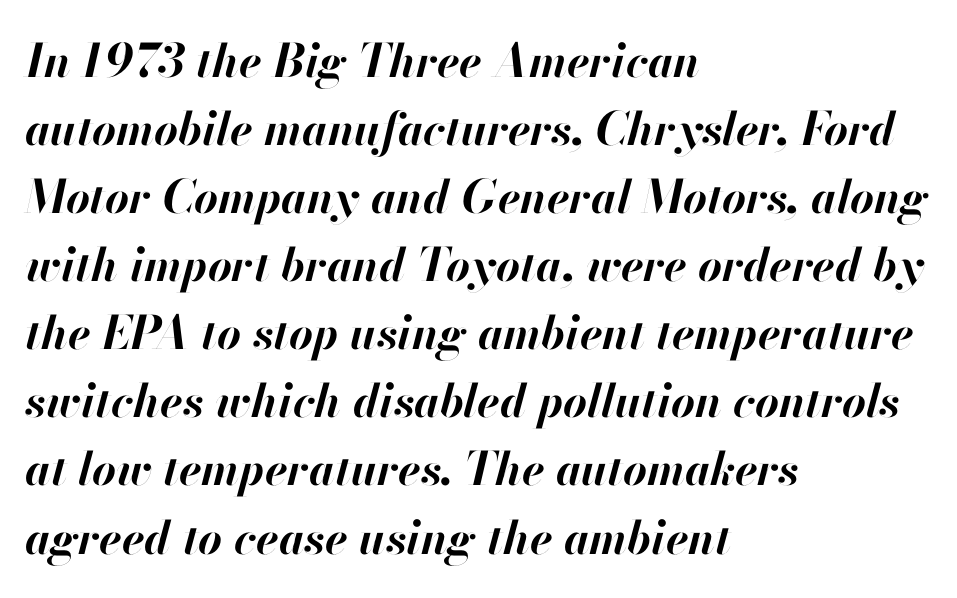
The image shows 46 px bold type, italic (leaning right); set left-aligned, normal line spacing (1.48x), normal letter spacing, not underlined; high stroke contrast and a small x-height.
